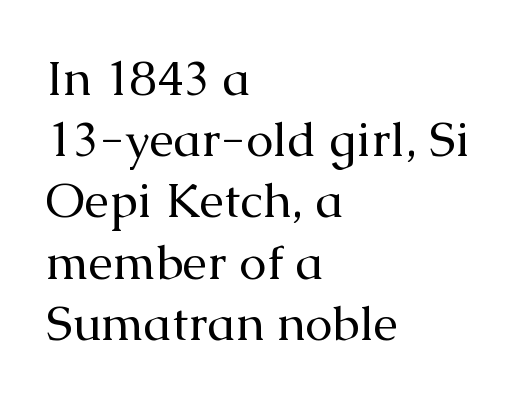
The image shows 49 px regular-weight serif type, upright; set left-aligned, normal line spacing (1.25x), normal letter spacing, not underlined; medium stroke contrast and a medium x-height.
